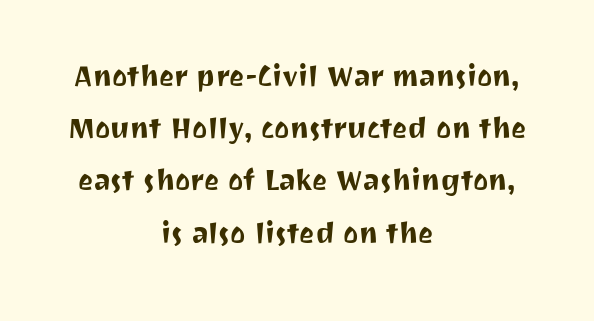
Examine the stroke ends and you'll find no serifs. These lines are centered, leaving both edges ragged. Underlining? Definitely not there. Line spacing here is normal.
